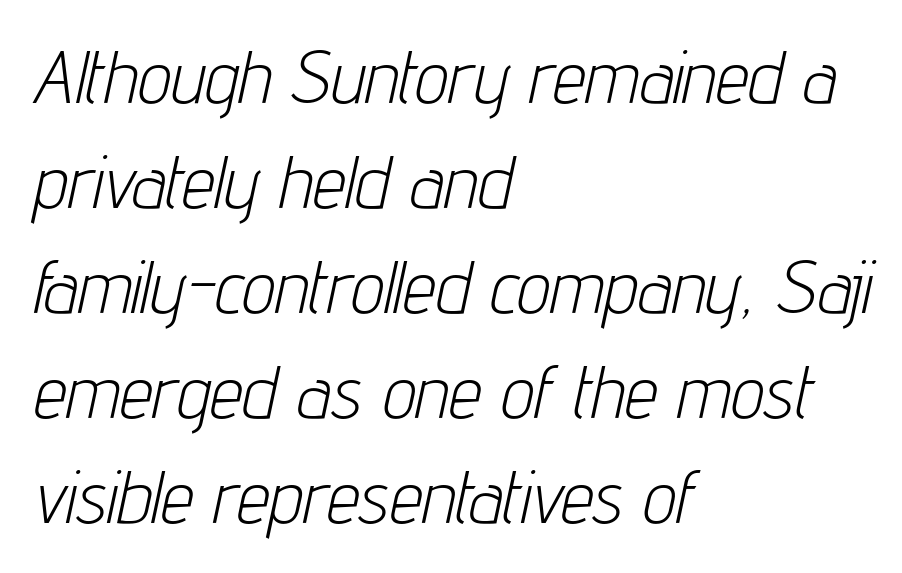
All the whitespace from short lines collects on the right. The block of text has a typical density, with ordinary space between rows. Looks like regular typesetting: each glyph gets only the width it needs. Descender tails drop into unmarked territory.
